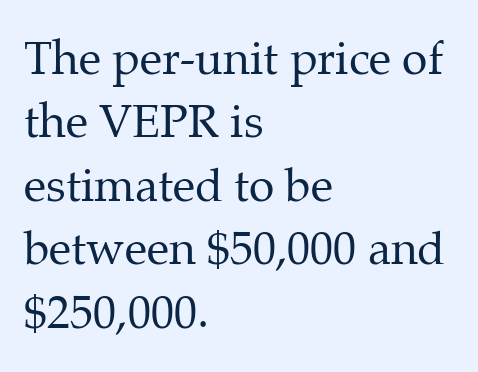
The typography opts for an upright posture over an oblique one. Reading down the block, your eye returns to a fixed left position each line. Weight: in the light-to-regular range. Note the varied advance widths — an 'i' is clearly narrower than an 'm'. The letters carry serifs — small finishing strokes at the ends of their stems.
